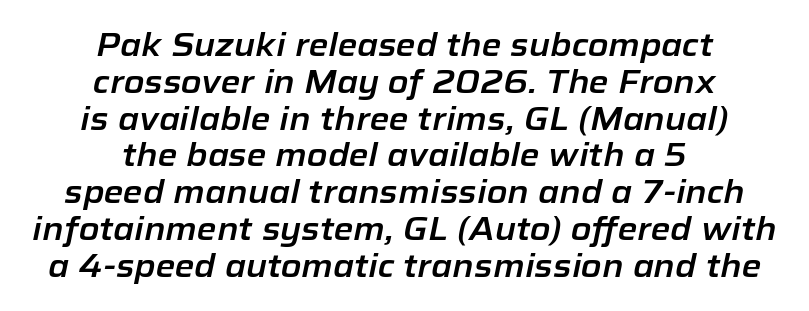
The rendering uses natural spacing where letterforms have individual widths. Honestly, there is no underline to notice here at all. The line-height multiplier appears low, near solid setting. Characters are canted at an angle relative to the baseline's perpendicular. Each line is balanced around a shared central axis. A typesetter would call this zero additional tracking.
